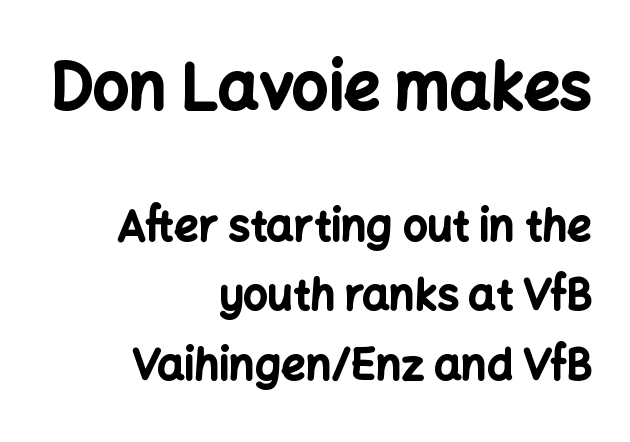
{"serif": "no", "italic": "no", "bold": "yes", "weight": "bold", "width": "normal", "stroke_contrast": "low", "x_height": "medium", "monospaced": "no", "underline": "no", "align": "right", "line_spacing": "normal", "line_spacing_ratio": 1.61, "letter_spacing": "normal", "letter_spacing_em": 0.0, "larger_block": "first", "size_ratio": 1.49, "glyph_px": 64}
